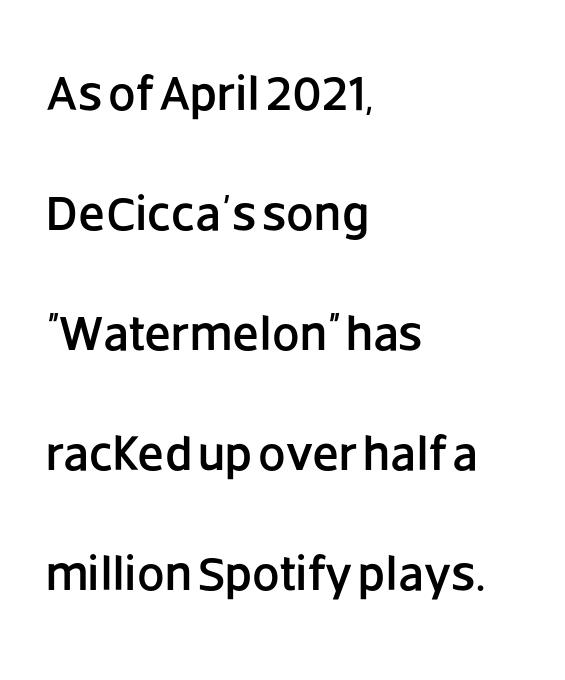
{"serif": "no", "italic": "no", "width": "normal", "stroke_contrast": "low", "x_height": "large", "monospaced": "no", "underline": "no", "align": "left", "line_spacing": "loose", "line_spacing_ratio": 2.45, "letter_spacing": "normal", "letter_spacing_em": 0.0, "glyph_px": 49}
